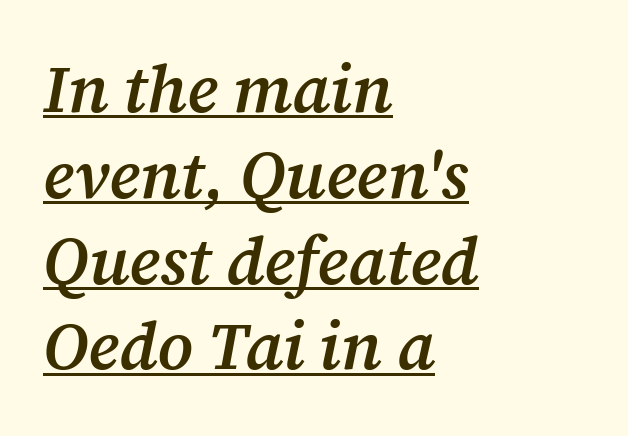
Q: Is the text bold? A: Semi-bold.
Q: Is the text italic (slanted)? A: Yes, it leans right by about 12 degrees.
Q: Is the typeface a serif or a sans-serif typeface? A: Serif.
Q: Is the text underlined? A: Yes.
Q: How is the paragraph aligned? A: Left-aligned.
Q: Is the spacing between letters normal or unusually wide? A: Normal.
Q: Is the spacing between lines tight, normal or loose? A: Normal.
Q: Width (condensed, normal, or wide)? A: Normal.
Q: Stroke contrast? A: Medium.
Q: x-height? A: Medium.
Q: Monospaced? A: No.
